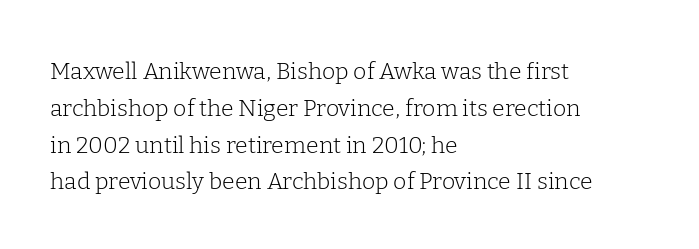
The image shows 23 px text type, upright; set left-aligned, normal line spacing (1.6x), normal letter spacing, not underlined.
